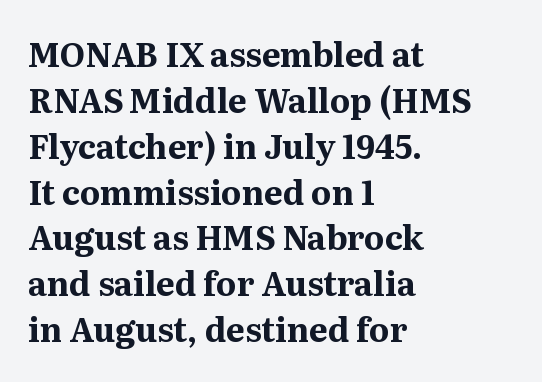
Q: Is the text bold? A: Yes.
Q: Is the text italic (slanted)? A: No, it is upright.
Q: Is the typeface a serif or a sans-serif typeface? A: Serif.
Q: Is the text underlined? A: No.
Q: How is the paragraph aligned? A: Left-aligned.
Q: Is the spacing between letters normal or unusually wide? A: Normal.
Q: Is the spacing between lines tight, normal or loose? A: Normal.
Q: Width (condensed, normal, or wide)? A: Normal.
Q: Stroke contrast? A: Medium.
Q: x-height? A: Medium.
Q: Monospaced? A: No.
